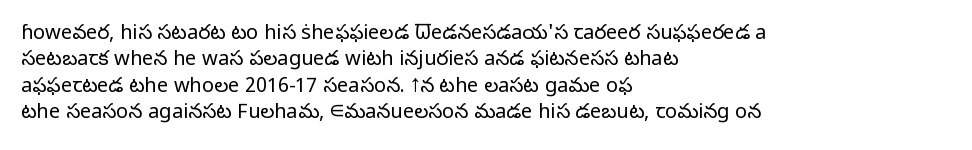
The image shows 20 px text type, upright; set left-aligned, normal line spacing (1.32x), normal letter spacing, not underlined.
